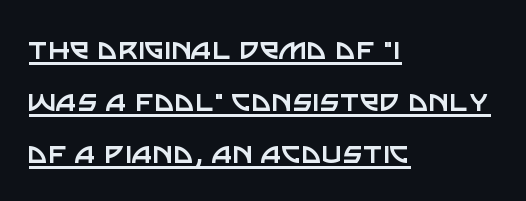
The image shows 35 px regular-weight sans-serif type, upright; set left-aligned, normal line spacing (1.49x), normal letter spacing, underlined; low stroke contrast and a large x-height.
